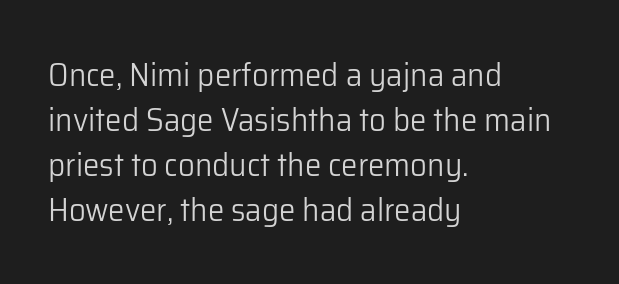
The image shows 33 px light sans-serif type, upright; set left-aligned, normal line spacing (1.36x), normal letter spacing, not underlined; low stroke contrast and a medium x-height.
